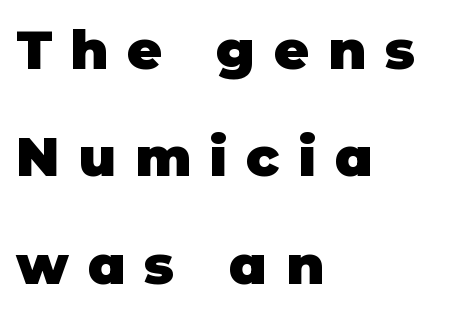
Q: Is the text bold? A: Yes.
Q: Is the text italic (slanted)? A: No, it is upright.
Q: Is the typeface a serif or a sans-serif typeface? A: Sans-serif.
Q: Is the text underlined? A: No.
Q: How is the paragraph aligned? A: Left-aligned.
Q: Is the spacing between letters normal or unusually wide? A: Unusually wide.
Q: Is the spacing between lines tight, normal or loose? A: Loose.
Q: Width (condensed, normal, or wide)? A: Normal.
Q: Stroke contrast? A: Low.
Q: x-height? A: Large.
Q: Monospaced? A: No.
